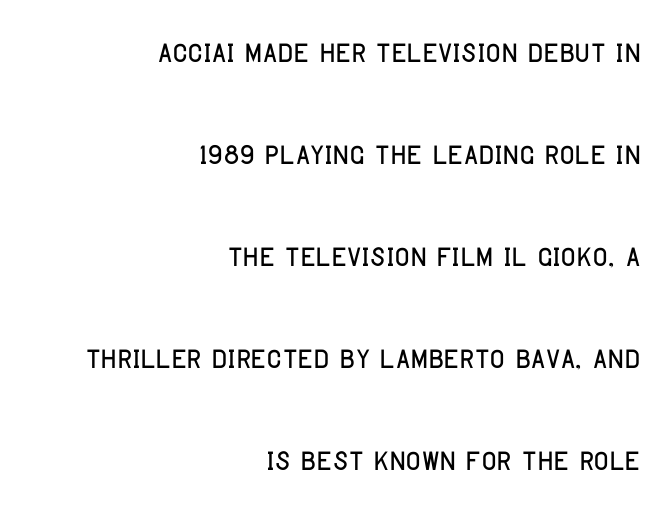
The image shows 41 px condensed sans-serif type, upright; set right-aligned, loose line spacing (2.49x), normal letter spacing, not underlined; low stroke contrast and a large x-height.
